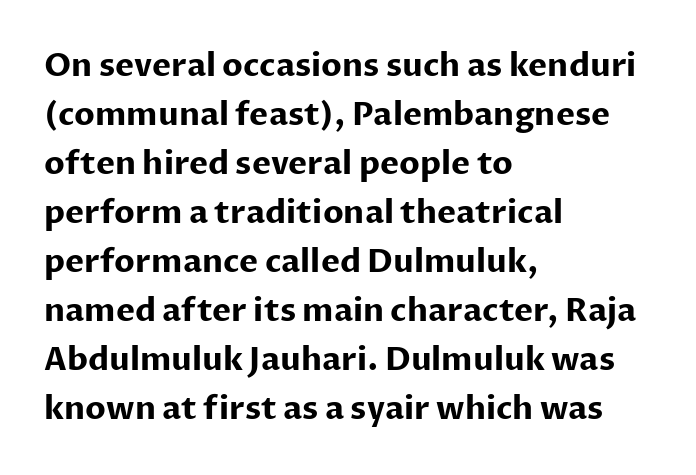
The image shows 32 px bold sans-serif type, upright; set left-aligned, normal line spacing (1.53x), normal letter spacing, not underlined; low stroke contrast and a medium x-height.
